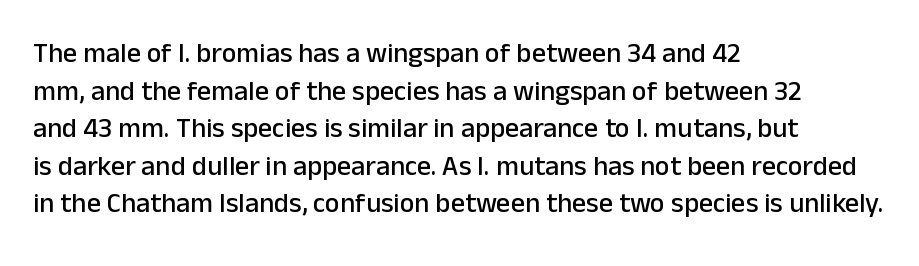
The image shows 28 px sans-serif type, upright; set left-aligned, normal line spacing (1.34x), normal letter spacing, not underlined; low stroke contrast and a medium x-height.
